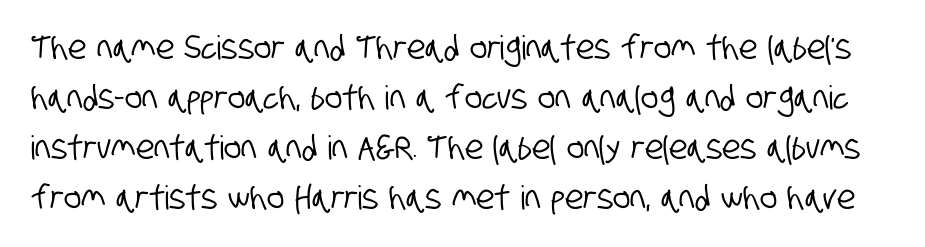
Q: Is the typeface a serif or a sans-serif typeface? A: Sans-serif.
Q: Is the text underlined? A: No.
Q: Is the spacing between letters normal or unusually wide? A: Normal.
Q: Is the spacing between lines tight, normal or loose? A: Normal.
Q: Width (condensed, normal, or wide)? A: Condensed.
Q: Stroke contrast? A: Low.
Q: x-height? A: Large.
Q: Monospaced? A: No.
